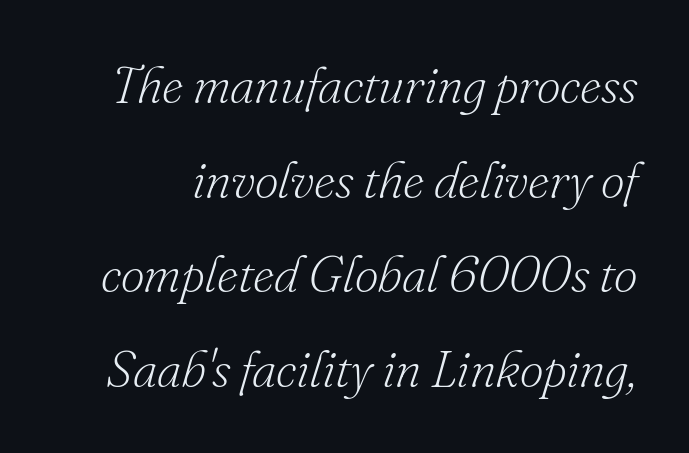
The image shows 52 px light serif type, italic (leaning right); set line spacing 1.82x, normal letter spacing, not underlined; low stroke contrast and a small x-height.
